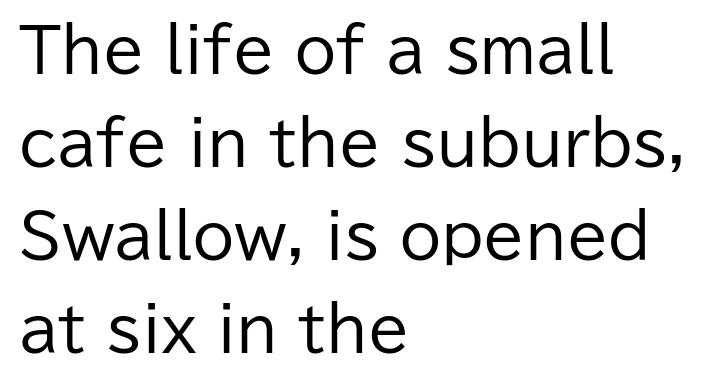
The image shows 60 px regular-weight sans-serif type, upright; set left-aligned, normal line spacing (1.55x), normal letter spacing, not underlined; low stroke contrast and a medium x-height.
